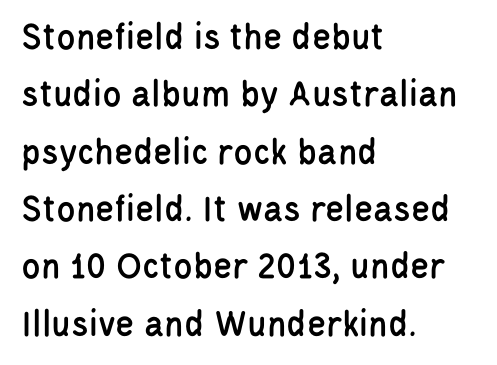
Characters remain perfectly vertical along every line. Any mark beneath the type? The region is blank. The block of text has a typical density, with ordinary space between rows. The letters carry no serifs — their stems end cleanly without finishing strokes.
